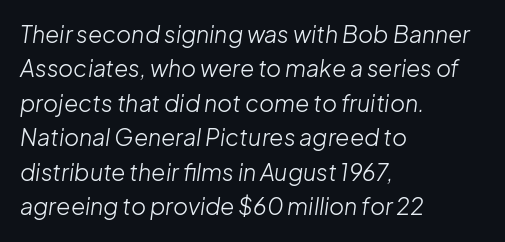
Each row of text sits above clean, open space. The glyphs look as if they've been sheared to an angle. The weight would be labelled regular, book, light, or lighter still. Here the glyphs are tracked normally, forming tight word shapes. The paragraph has a hard left edge and a soft right edge.
